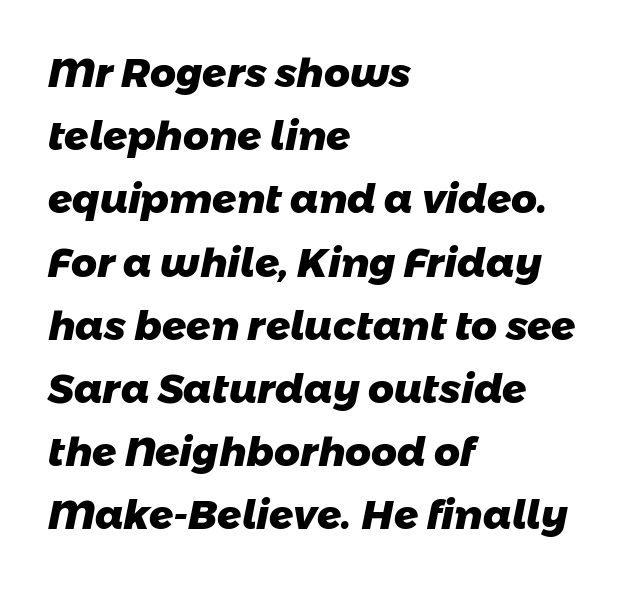
{"serif": "no", "bold": "yes", "weight": "heavy", "width": "normal", "stroke_contrast": "low", "x_height": "medium", "monospaced": "no", "underline": "no", "align": "left", "line_spacing": "normal", "line_spacing_ratio": 1.58, "letter_spacing": "normal", "letter_spacing_em": 0.0, "glyph_px": 40}
